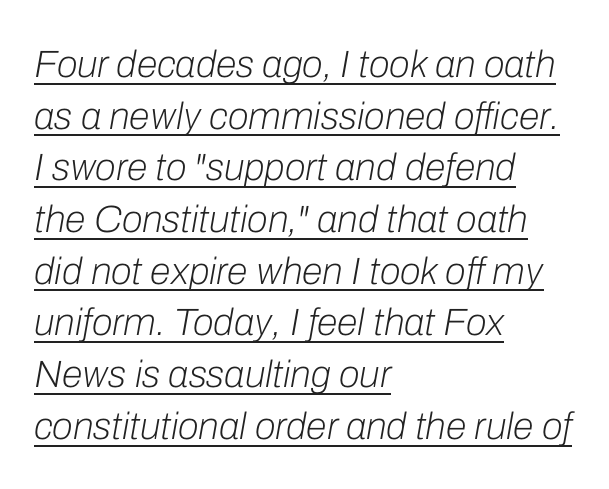
Italic: yes, the glyphs are oblique. Glance below the letters and you will spot a drawn line. Typeset ragged right — the left edge is the straight one. Students, observe: this is what conventionally led text looks like. Summary of weight: not heavy and not bold. No extra tracking has been applied to these lines.
